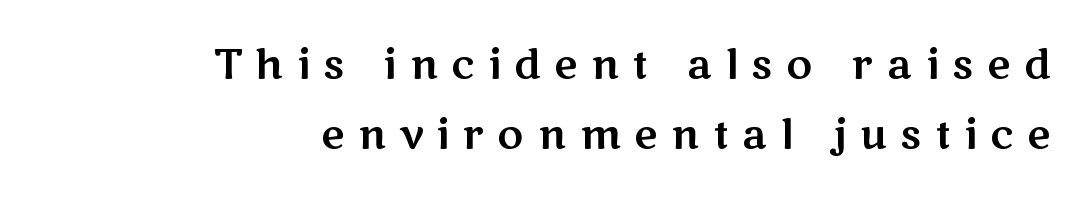
Q: Is the text italic (slanted)? A: No, it is upright.
Q: Is the typeface a serif or a sans-serif typeface? A: Sans-serif.
Q: Is the text underlined? A: No.
Q: How is the paragraph aligned? A: Right-aligned.
Q: Is the spacing between letters normal or unusually wide? A: Unusually wide.
Q: Width (condensed, normal, or wide)? A: Wide.
Q: Stroke contrast? A: Medium.
Q: x-height? A: Medium.
Q: Monospaced? A: No.
